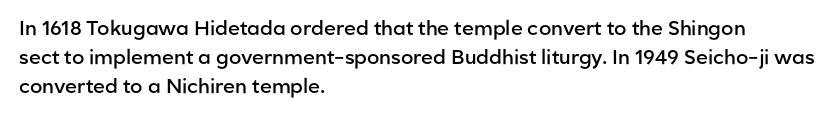
Q: Is the text bold? A: Semi-bold.
Q: Is the text italic (slanted)? A: No, it is upright.
Q: Is the text underlined? A: No.
Q: How is the paragraph aligned? A: Left-aligned.
Q: Is the spacing between letters normal or unusually wide? A: Normal.
Q: Is the spacing between lines tight, normal or loose? A: Normal.
